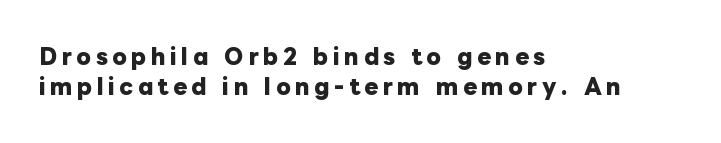
{"italic": "no", "bold": "yes", "underline": "no", "align": "left", "line_spacing": "normal", "line_spacing_ratio": 1.41, "letter_spacing": "wide", "letter_spacing_em": 0.21, "glyph_px": 21}
